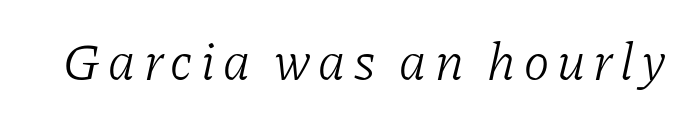
The image shows 54 px light serif type, italic (leaning right); set not underlined; low stroke contrast and a medium x-height.
